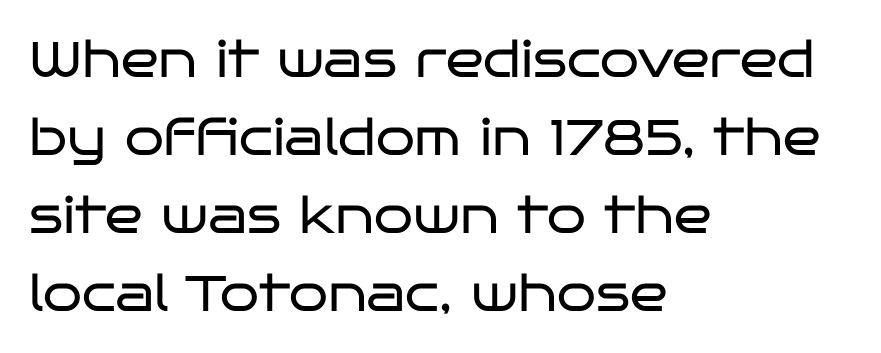
The image shows 50 px regular-weight, wide sans-serif type, upright; set left-aligned, normal line spacing (1.56x), normal letter spacing, not underlined; low stroke contrast and a large x-height.
